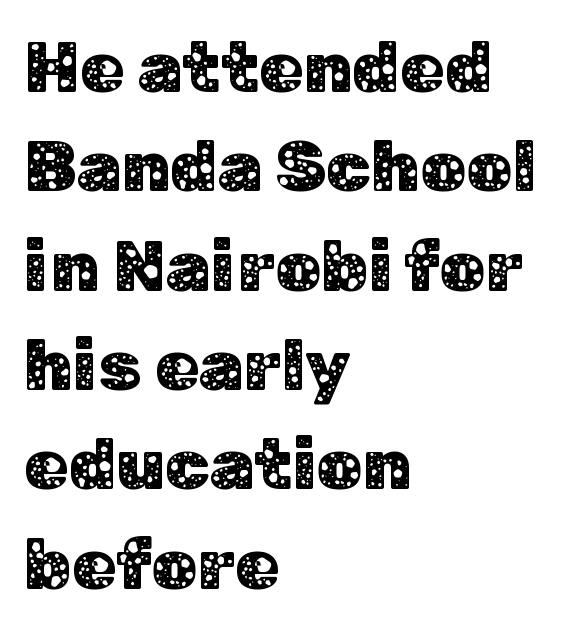
The image shows 72 px sans-serif type, upright; set left-aligned, normal line spacing (1.38x), normal letter spacing, not underlined; low stroke contrast and a medium x-height.
